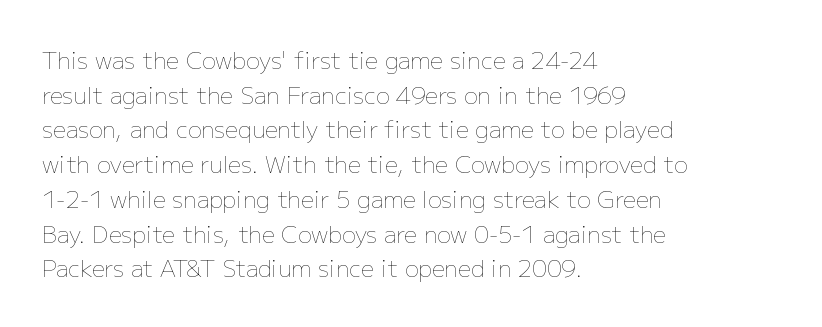
The image shows 23 px text type, upright; set left-aligned, normal line spacing (1.51x), normal letter spacing, not underlined.
